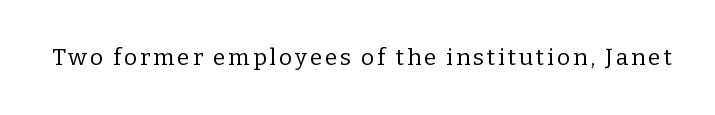
Q: Is the text bold? A: No.
Q: Is the text italic (slanted)? A: No, it is upright.
Q: Is the text underlined? A: No.
